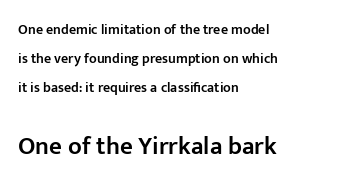
The image shows 25 px text type, upright; set left-aligned, loose line spacing (2.06x), normal letter spacing, not underlined; the second (bottom) block is 1.79x larger.
